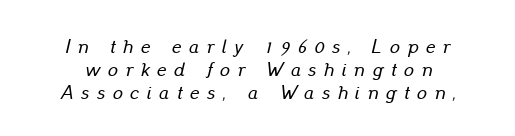
{"italic": "yes", "lean": "right", "slant_degrees": 13, "underline": "no", "align": "center", "line_spacing": "tight", "line_spacing_ratio": 1.14, "letter_spacing": "wide", "letter_spacing_em": 0.38, "glyph_px": 20}
